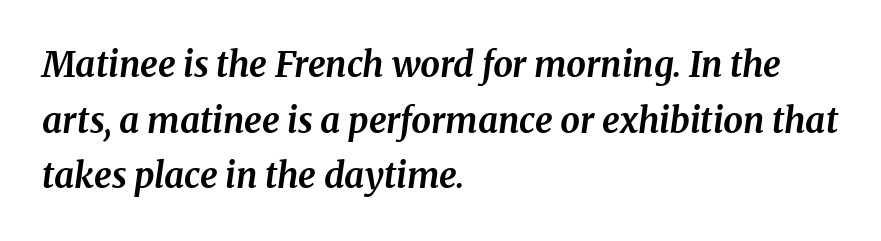
Q: Is the text bold? A: Yes.
Q: Is the text italic (slanted)? A: Yes, it leans right by about 8 degrees.
Q: Is the typeface a serif or a sans-serif typeface? A: Serif.
Q: Is the text underlined? A: No.
Q: How is the paragraph aligned? A: Left-aligned.
Q: Is the spacing between letters normal or unusually wide? A: Normal.
Q: Is the spacing between lines tight, normal or loose? A: Normal.
Q: Width (condensed, normal, or wide)? A: Normal.
Q: Stroke contrast? A: Medium.
Q: x-height? A: Medium.
Q: Monospaced? A: No.
